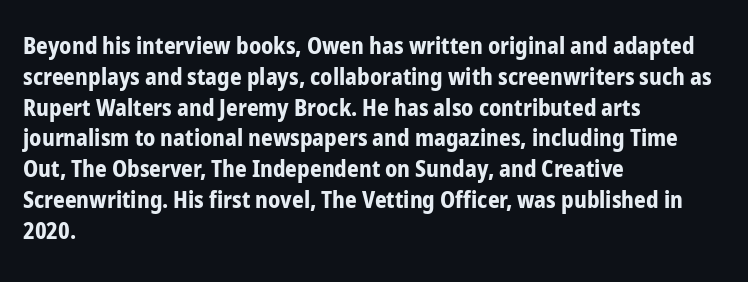
Q: Is the text bold? A: Yes.
Q: Is the text italic (slanted)? A: No, it is upright.
Q: Is the text underlined? A: No.
Q: How is the paragraph aligned? A: Left-aligned.
Q: Is the spacing between letters normal or unusually wide? A: Normal.
Q: Is the spacing between lines tight, normal or loose? A: Normal.
